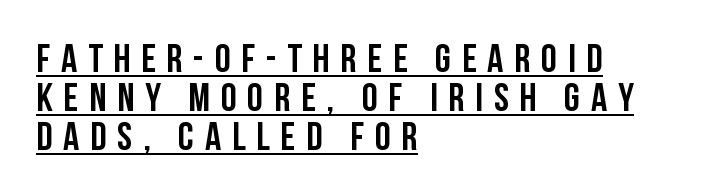
Q: Is the text italic (slanted)? A: No, it is upright.
Q: Is the typeface a serif or a sans-serif typeface? A: Sans-serif.
Q: Is the text underlined? A: Yes.
Q: How is the paragraph aligned? A: Left-aligned.
Q: Is the spacing between letters normal or unusually wide? A: Unusually wide.
Q: Is the spacing between lines tight, normal or loose? A: Tight.
Q: Width (condensed, normal, or wide)? A: Condensed.
Q: Stroke contrast? A: Low.
Q: x-height? A: Large.
Q: Monospaced? A: No.
